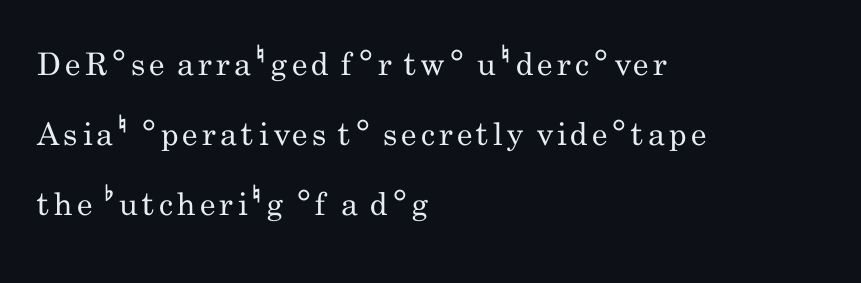
Q: Is the text bold? A: No.
Q: Is the text italic (slanted)? A: No, it is upright.
Q: Is the typeface a serif or a sans-serif typeface? A: Sans-serif.
Q: Is the text underlined? A: No.
Q: How is the paragraph aligned? A: Left-aligned.
Q: Is the spacing between lines tight, normal or loose? A: Loose.
Q: Width (condensed, normal, or wide)? A: Condensed.
Q: Stroke contrast? A: Low.
Q: x-height? A: Small.
Q: Monospaced? A: No.
